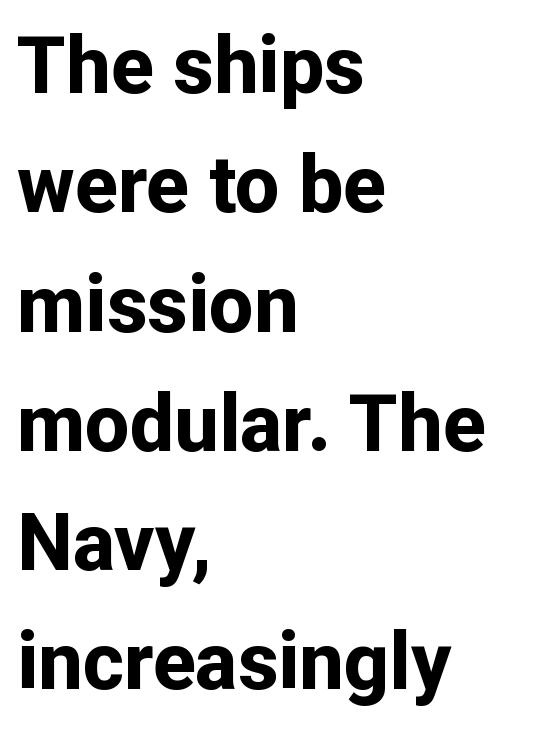
The image shows 79 px bold sans-serif type, upright; set left-aligned, normal line spacing (1.51x), normal letter spacing, not underlined; low stroke contrast and a medium x-height.
